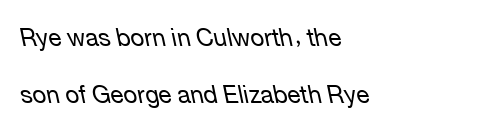
Q: Is the text bold? A: No.
Q: Is the text italic (slanted)? A: Yes, it leans left by about 12 degrees.
Q: Is the text underlined? A: No.
Q: How is the paragraph aligned? A: Left-aligned.
Q: Is the spacing between letters normal or unusually wide? A: Normal.
Q: Is the spacing between lines tight, normal or loose? A: Loose.
